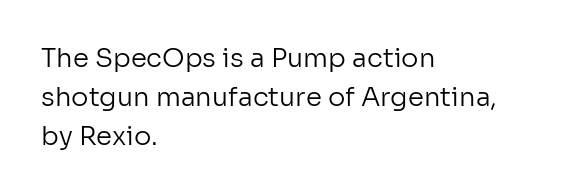
The image shows 26 px text type, upright; set left-aligned, normal line spacing (1.5x), normal letter spacing, not underlined.
